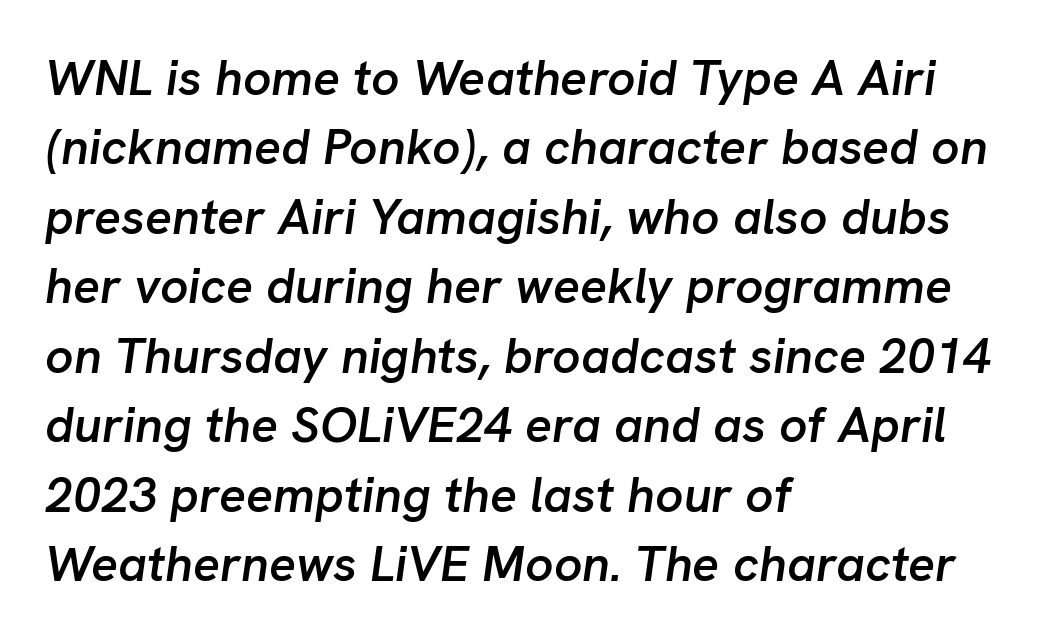
Q: Is the text bold? A: Semi-bold.
Q: Is the text italic (slanted)? A: Yes, it leans right by about 8 degrees.
Q: Is the text underlined? A: No.
Q: How is the paragraph aligned? A: Left-aligned.
Q: Is the spacing between letters normal or unusually wide? A: Normal.
Q: Is the spacing between lines tight, normal or loose? A: Normal.
Q: Width (condensed, normal, or wide)? A: Normal.
Q: Stroke contrast? A: Low.
Q: x-height? A: Medium.
Q: Monospaced? A: No.
